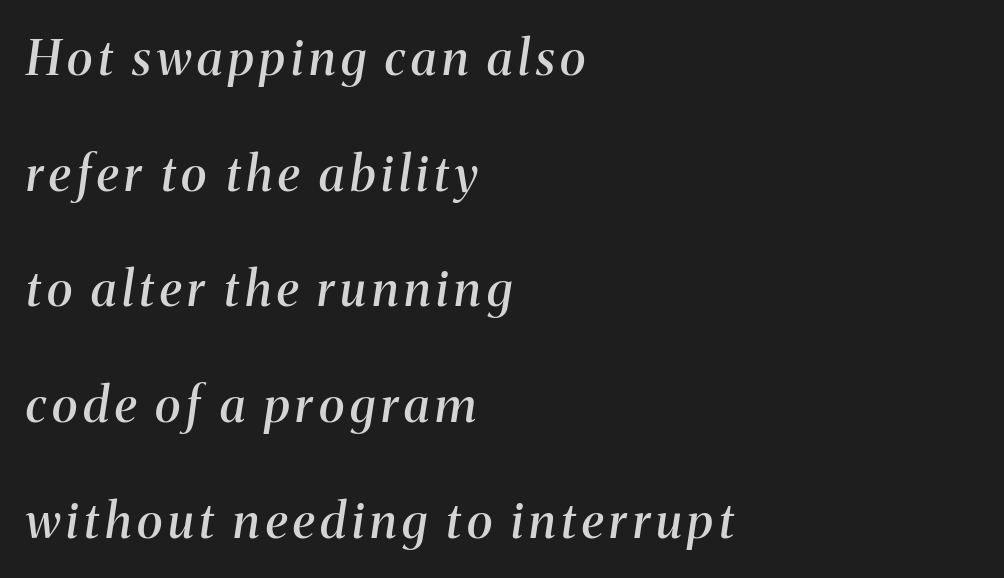
The image shows 49 px semibold serif type, italic (leaning right); set left-aligned, loose line spacing (2.36x), not underlined; medium stroke contrast and a medium x-height.
